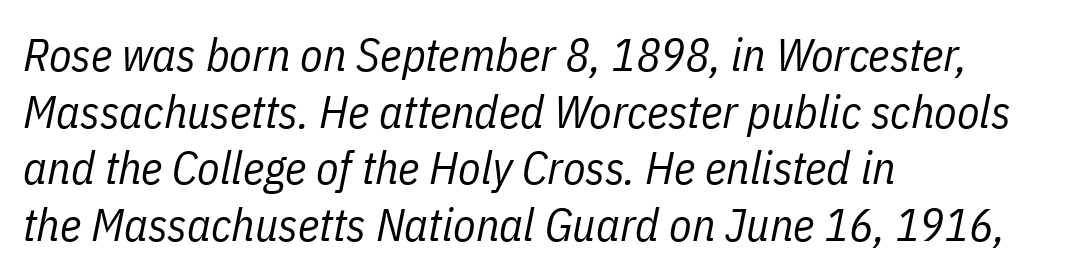
Short note: letters normally spaced. A student would call this left alignment; a typographer would say flush left, rag right. The space beneath each line is pristine and unruled. Character widths vary here, with narrow letters taking less room than wide ones. The font's italic variant was chosen for this text. Heaviness? Minimal to ordinary, like unemphasized prose.
